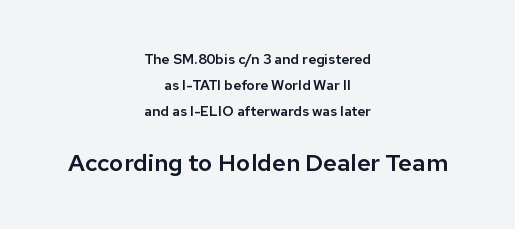
Honestly, there is no underline to notice here at all. Every stem runs plumb, perpendicular to the baseline. Short note: letters normally spaced. Size contrast runs from small at the top to large at the bottom. Alignment: centered.
